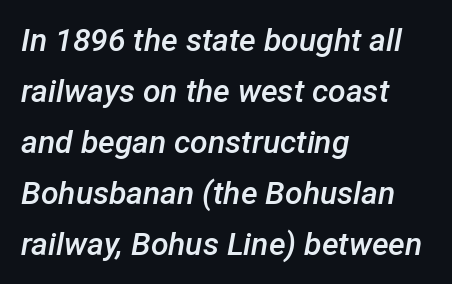
The image shows 32 px semibold type, italic (leaning right); set left-aligned, normal line spacing (1.59x), normal letter spacing, not underlined; low stroke contrast and a medium x-height.
